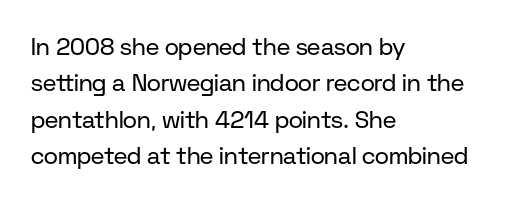
The foot of each line stays bare and open. These lines stack with their left ends in a neat column. Italic: no, the glyphs are upright roman. These lines sit exactly where default settings would place them.
